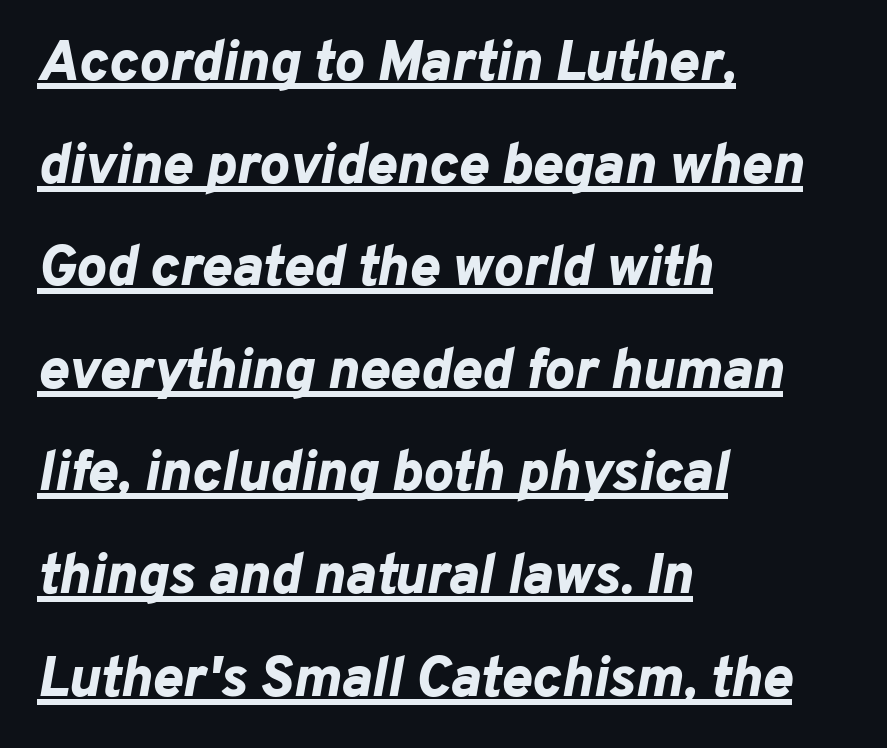
Layout note: lines flush left. The words here are underlined. In terms of posture, this sample is oblique. The rendering uses natural spacing where letterforms have individual widths. Pretty heavy lettering here — definitely bold. This sample uses plain, unmodified letter spacing.
